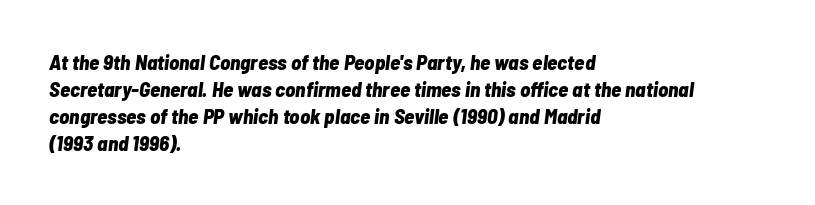
Q: Is the text bold? A: Yes.
Q: Is the text italic (slanted)? A: Yes, it leans right by about 7 degrees.
Q: Is the text underlined? A: No.
Q: How is the paragraph aligned? A: Left-aligned.
Q: Is the spacing between letters normal or unusually wide? A: Normal.
Q: Is the spacing between lines tight, normal or loose? A: Normal.
